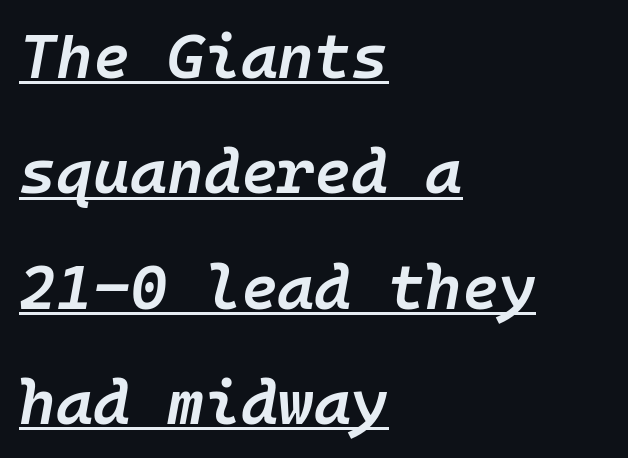
The image shows 63 px semibold type, italic (leaning right), monospaced; set left-aligned, line spacing 1.83x, normal letter spacing, underlined; low stroke contrast and a medium x-height.
